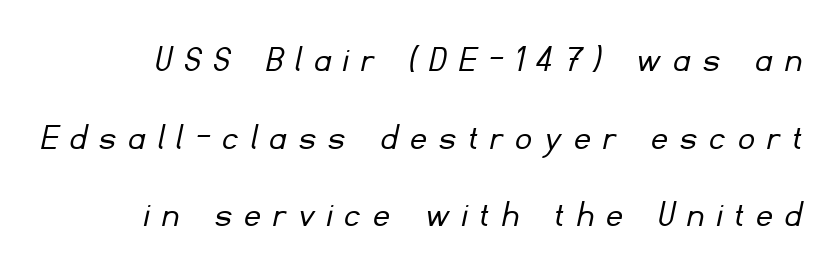
The image shows 39 px light sans-serif type; set loose line spacing (1.99x), unusually wide letter spacing (+0.34 em), not underlined; low stroke contrast and a small x-height.
